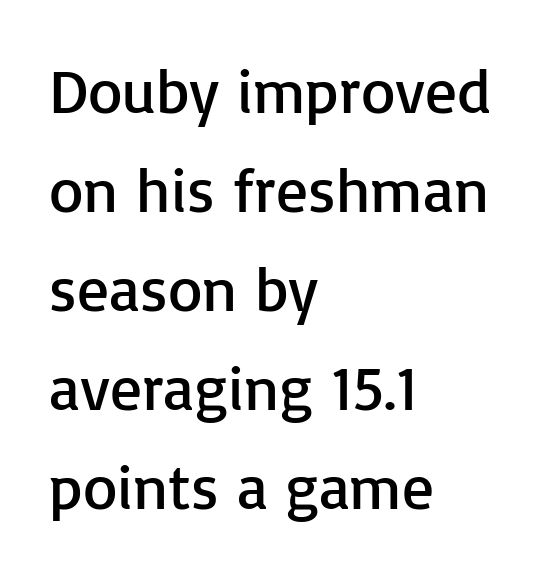
{"serif": "no", "italic": "no", "bold": "no", "weight": "regular", "width": "normal", "stroke_contrast": "low", "x_height": "medium", "monospaced": "no", "underline": "no", "align": "left", "line_spacing": "normal", "line_spacing_ratio": 1.57, "letter_spacing": "normal", "letter_spacing_em": 0.0, "glyph_px": 63}
